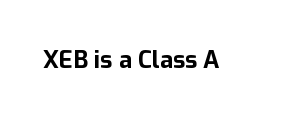
The image shows 24 px bold type, upright; set normal letter spacing, not underlined.
